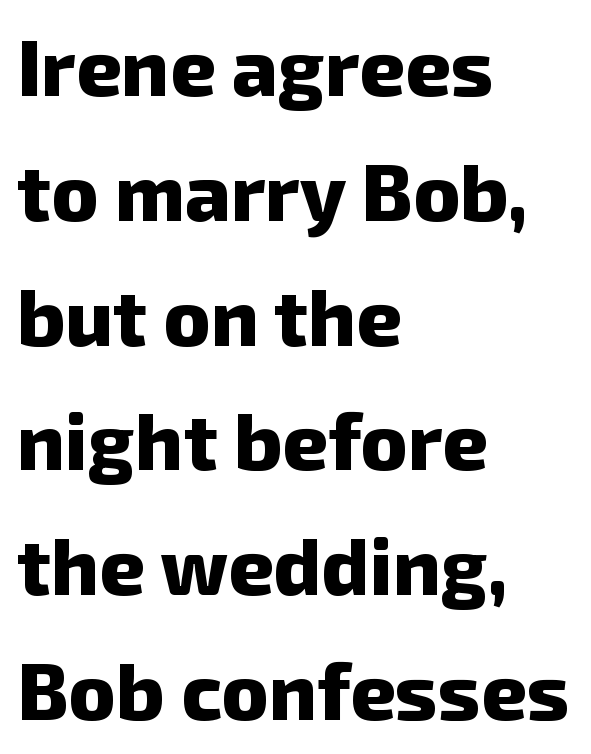
{"serif": "no", "bold": "yes", "weight": "heavy", "width": "normal", "stroke_contrast": "low", "x_height": "medium", "monospaced": "no", "underline": "no", "align": "left", "line_spacing": "normal", "line_spacing_ratio": 1.58, "letter_spacing": "normal", "letter_spacing_em": 0.0, "glyph_px": 79}
